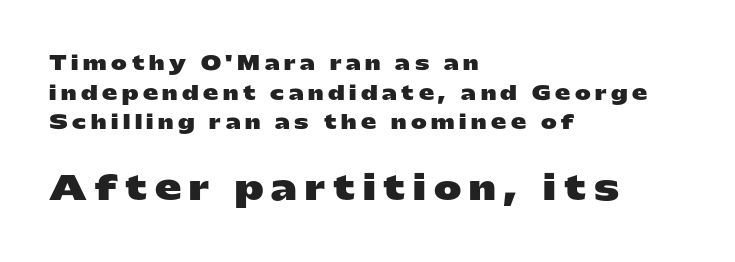
{"serif": "no", "italic": "no", "bold": "yes", "weight": "heavy", "width": "wide", "stroke_contrast": "low", "x_height": "medium", "monospaced": "no", "underline": "no", "align": "left", "line_spacing": "normal", "line_spacing_ratio": 1.56, "letter_spacing": "wide", "letter_spacing_em": 0.24, "larger_block": "second", "size_ratio": 1.74, "glyph_px": 33}
